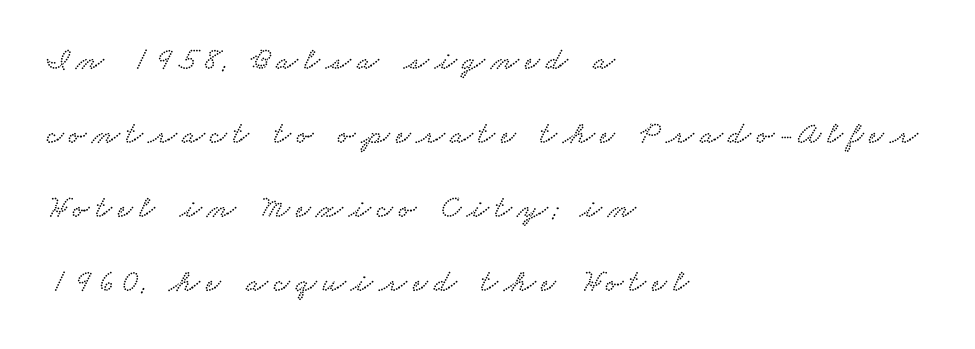
These lines are rendered in a variable-pitch font. The line-height multiplier appears high, well above default. This rendering features lettering with no underline. Line beginnings align vertically; line endings do not.
